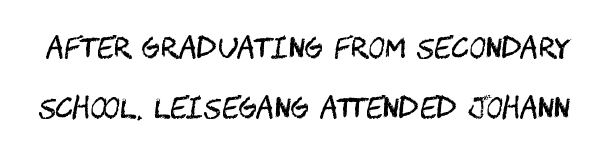
Q: Is the text bold? A: No.
Q: Is the text italic (slanted)? A: No, it is upright.
Q: Is the typeface a serif or a sans-serif typeface? A: Sans-serif.
Q: Is the text underlined? A: No.
Q: Is the spacing between letters normal or unusually wide? A: Normal.
Q: Is the spacing between lines tight, normal or loose? A: Loose.
Q: Width (condensed, normal, or wide)? A: Condensed.
Q: Stroke contrast? A: Medium.
Q: x-height? A: Large.
